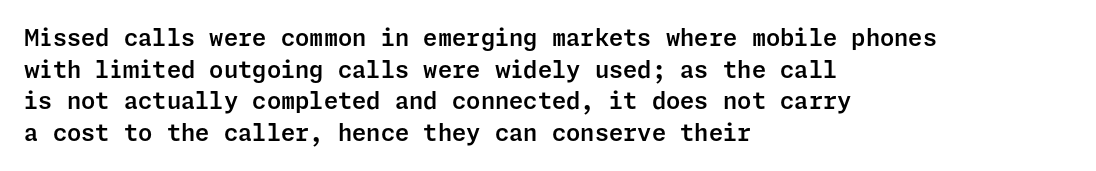
{"italic": "no", "underline": "no", "align": "left", "line_spacing": "normal", "line_spacing_ratio": 1.38, "letter_spacing": "normal", "letter_spacing_em": 0.0, "glyph_px": 23}
